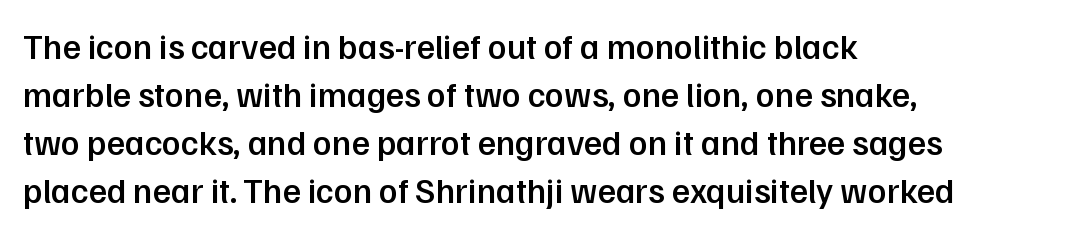
The image shows 35 px semibold sans-serif type, upright; set left-aligned, normal line spacing (1.37x), normal letter spacing, not underlined; low stroke contrast and a medium x-height.
